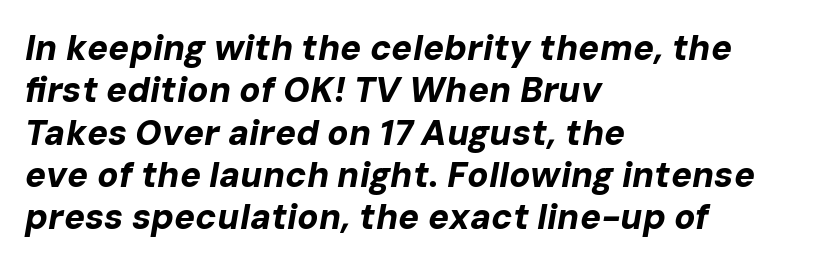
{"italic": "yes", "lean": "right", "slant_degrees": 10, "bold": "yes", "weight": "bold", "width": "normal", "stroke_contrast": "low", "x_height": "medium", "monospaced": "no", "underline": "no", "align": "left", "line_spacing_ratio": 1.21, "letter_spacing": "normal", "letter_spacing_em": 0.0, "glyph_px": 35}
